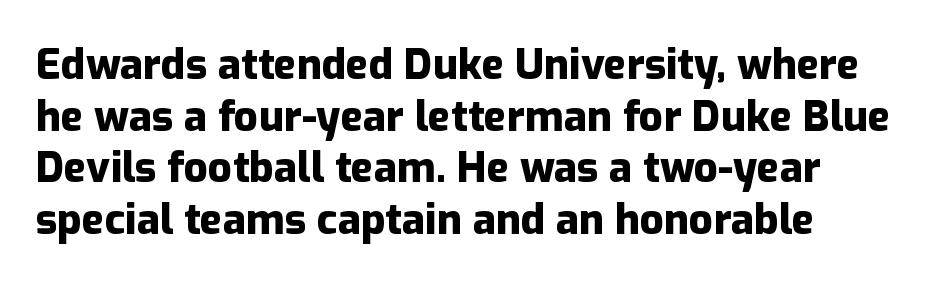
{"serif": "no", "italic": "no", "bold": "yes", "weight": "heavy", "width": "normal", "stroke_contrast": "low", "x_height": "medium", "monospaced": "no", "underline": "no", "line_spacing_ratio": 1.23, "letter_spacing": "normal", "letter_spacing_em": 0.0, "glyph_px": 42}
